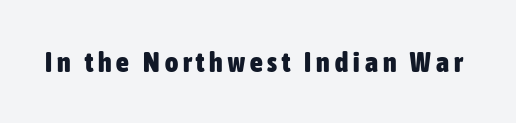
Q: Is the text bold? A: Yes.
Q: Is the text italic (slanted)? A: No, it is upright.
Q: Is the typeface a serif or a sans-serif typeface? A: Sans-serif.
Q: Is the text underlined? A: No.
Q: Width (condensed, normal, or wide)? A: Condensed.
Q: Stroke contrast? A: Low.
Q: x-height? A: Medium.
Q: Monospaced? A: No.
